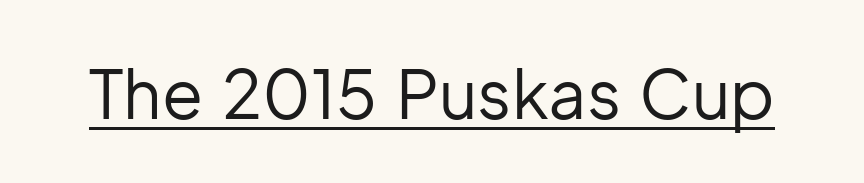
The image shows 67 px regular-weight sans-serif type, upright; set normal letter spacing, underlined; low stroke contrast and a medium x-height.
